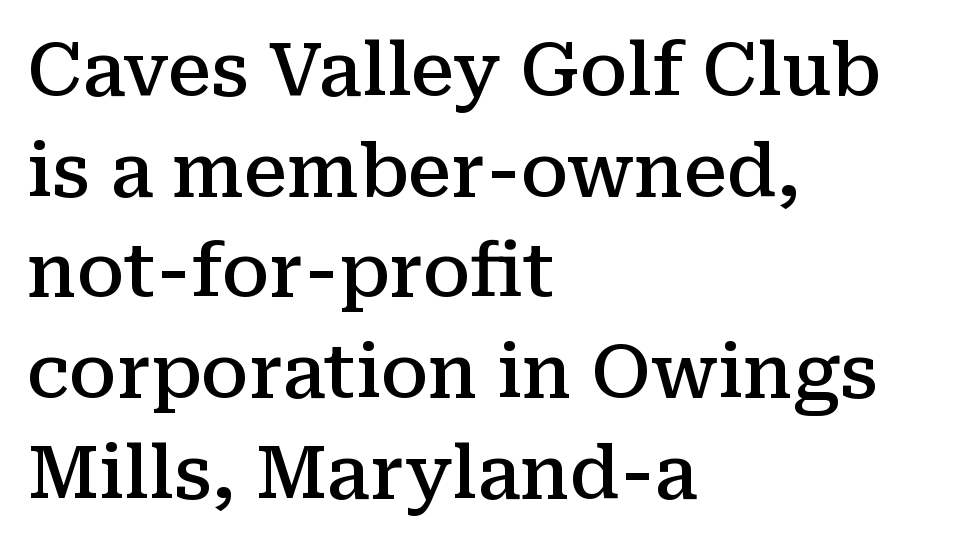
The image shows 73 px semibold serif type, upright; set left-aligned, normal line spacing (1.38x), normal letter spacing, not underlined; medium stroke contrast and a medium x-height.
